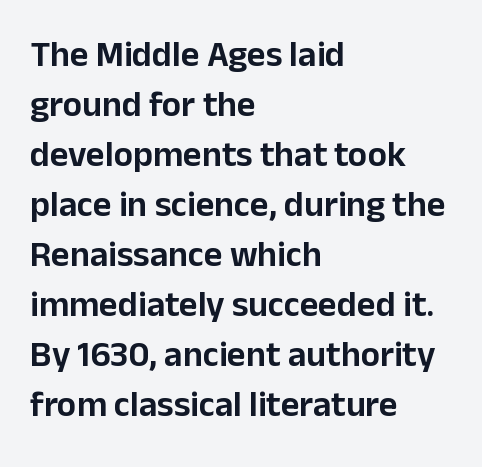
Q: Is the text italic (slanted)? A: No, it is upright.
Q: Is the typeface a serif or a sans-serif typeface? A: Sans-serif.
Q: Is the text underlined? A: No.
Q: How is the paragraph aligned? A: Left-aligned.
Q: Is the spacing between letters normal or unusually wide? A: Normal.
Q: Is the spacing between lines tight, normal or loose? A: Normal.
Q: Width (condensed, normal, or wide)? A: Normal.
Q: Stroke contrast? A: Low.
Q: x-height? A: Medium.
Q: Monospaced? A: No.
